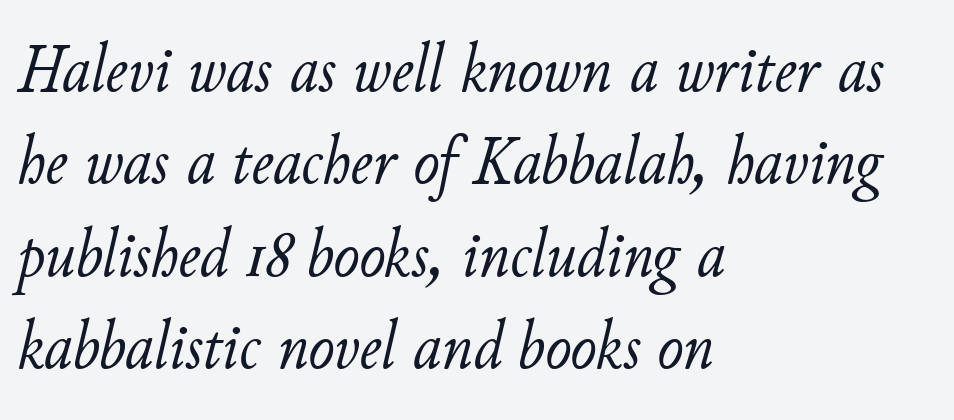
This sample is left-justified, so line endings fall wherever the words run out. Check the space under the baseline: it is left empty. Do the characters align in a grid? No, the font is proportional. Weight: not bold — regular or lighter. The gaps between neighbouring characters are ordinary and unremarkable. Yep, that's italic — everything's leaning.
